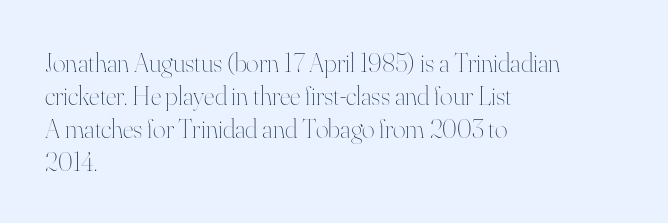
{"italic": "no", "bold": "no", "underline": "no", "align": "left", "line_spacing_ratio": 1.22, "letter_spacing": "normal", "letter_spacing_em": 0.0, "glyph_px": 27}
